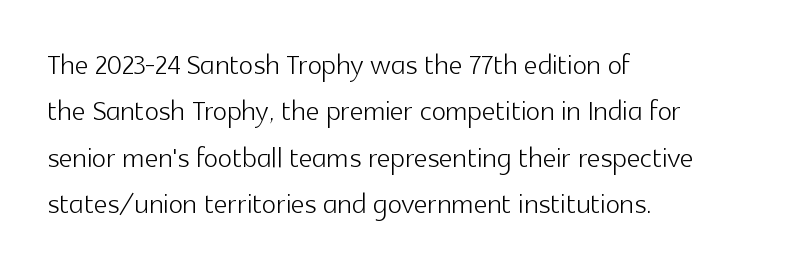
These glyphs show unthickened strokes, regular width or finer. The ragged edge is on the right, which tells us the setting is flush left. Look at the tracking — it's just the regular setting, nothing added. The words here are not underlined. Each letter keeps its own natural width here, so spacing adapts to shape.
